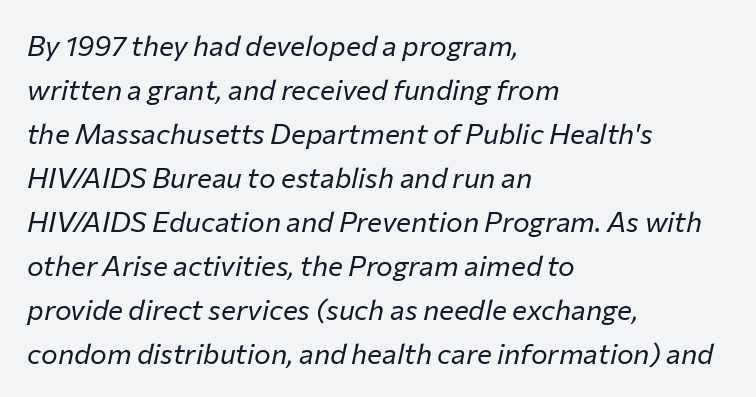
Spacing verdict: proportional, widths tailored to each character. The axis of the letterforms is tilted away from vertical. Default kerning and tracking; the words read as compact shapes. Every row of glyphs begins at an identical x-position on the left. Honestly, the row spacing looks completely unremarkable. Heft: none added — not bold.
